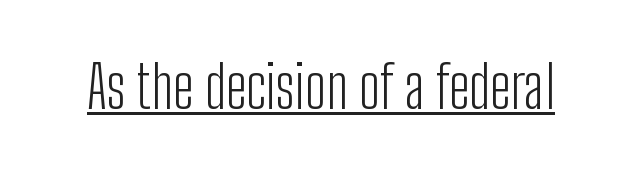
Q: Is the text bold? A: No.
Q: Is the text italic (slanted)? A: No, it is upright.
Q: Is the typeface a serif or a sans-serif typeface? A: Sans-serif.
Q: Is the text underlined? A: Yes.
Q: Is the spacing between letters normal or unusually wide? A: Normal.
Q: Width (condensed, normal, or wide)? A: Condensed.
Q: Stroke contrast? A: Low.
Q: x-height? A: Medium.
Q: Monospaced? A: No.
